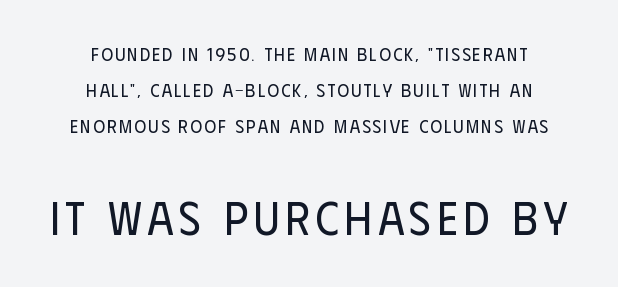
The image shows 46 px regular-weight, condensed sans-serif type, upright; set centered, loose line spacing (2.0x), not underlined; the second (bottom) block is 2.56x larger; low stroke contrast and a large x-height.
